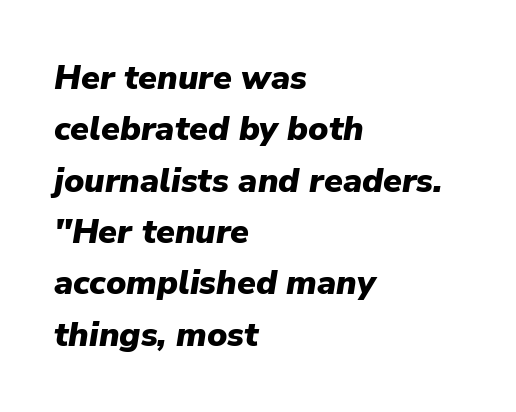
Q: Is the text bold? A: Yes.
Q: Is the text italic (slanted)? A: Yes, it leans right by about 9 degrees.
Q: Is the text underlined? A: No.
Q: How is the paragraph aligned? A: Left-aligned.
Q: Is the spacing between letters normal or unusually wide? A: Normal.
Q: Is the spacing between lines tight, normal or loose? A: Normal.
Q: Width (condensed, normal, or wide)? A: Normal.
Q: Stroke contrast? A: Low.
Q: x-height? A: Medium.
Q: Monospaced? A: No.
